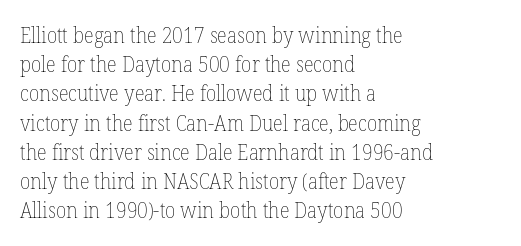
Q: Is the text bold? A: No.
Q: Is the text italic (slanted)? A: No, it is upright.
Q: Is the text underlined? A: No.
Q: How is the paragraph aligned? A: Left-aligned.
Q: Is the spacing between letters normal or unusually wide? A: Normal.
Q: Is the spacing between lines tight, normal or loose? A: Normal.
